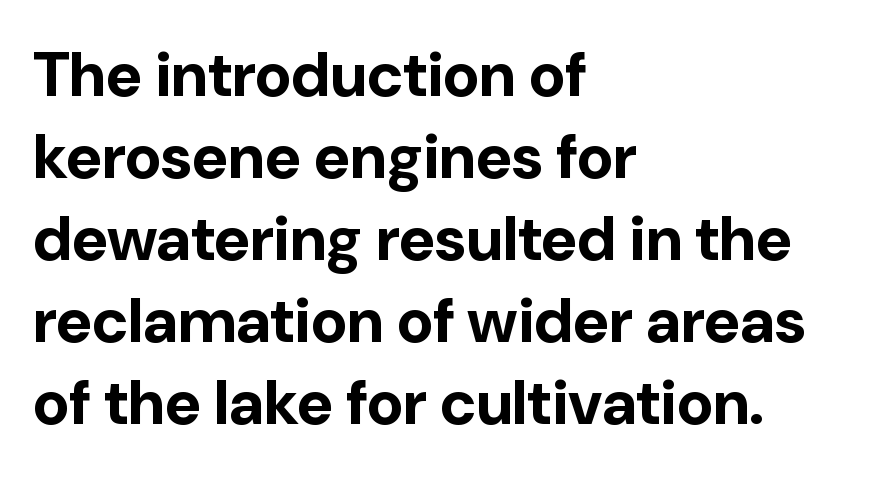
Q: Is the text bold? A: Yes.
Q: Is the text italic (slanted)? A: No, it is upright.
Q: Is the typeface a serif or a sans-serif typeface? A: Sans-serif.
Q: Is the text underlined? A: No.
Q: How is the paragraph aligned? A: Left-aligned.
Q: Is the spacing between letters normal or unusually wide? A: Normal.
Q: Is the spacing between lines tight, normal or loose? A: Normal.
Q: Width (condensed, normal, or wide)? A: Normal.
Q: Stroke contrast? A: Low.
Q: x-height? A: Medium.
Q: Monospaced? A: No.
